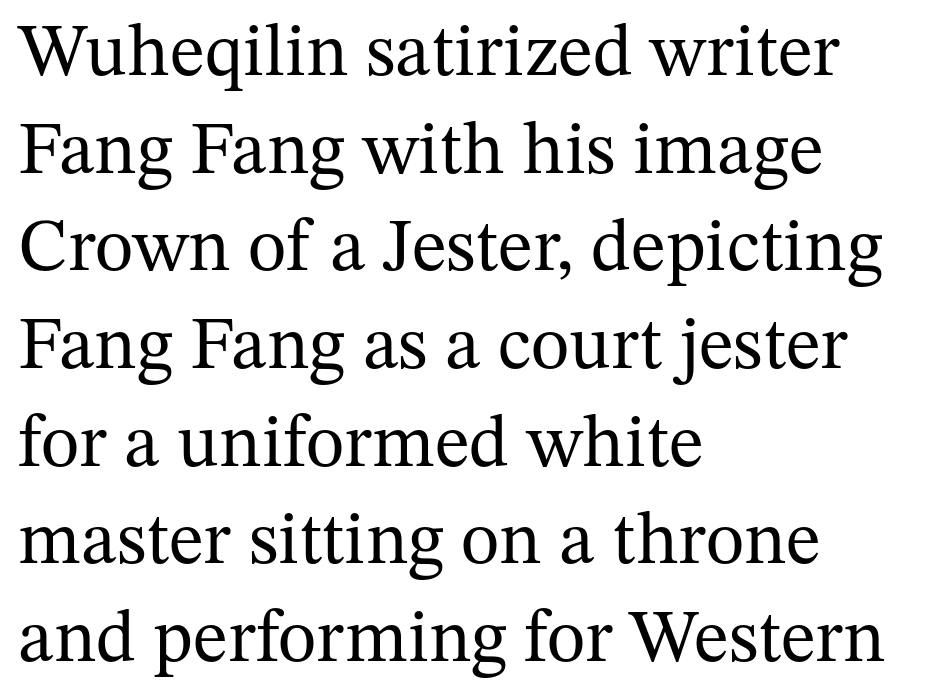
The image shows 74 px regular-weight serif type, upright; set left-aligned, normal line spacing (1.32x), normal letter spacing, not underlined; medium stroke contrast and a medium x-height.
